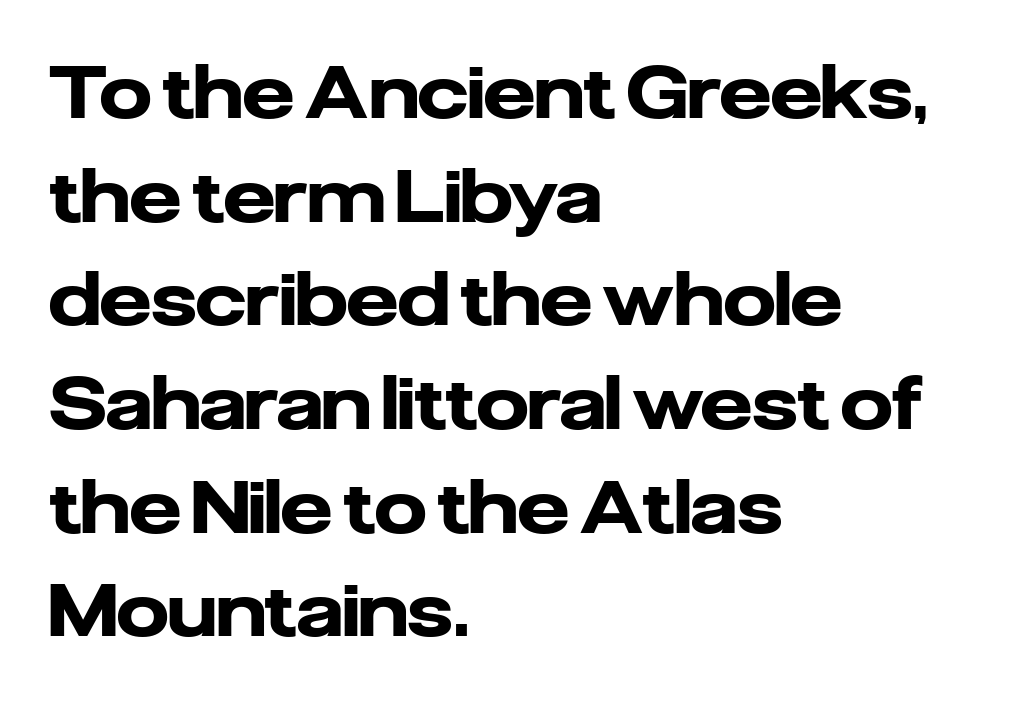
This is the regular roman posture of the typeface. Font category for this specimen: sans-serif. The specimen omits any rule beneath the text block's lines. You could not count columns in this text — the font is proportionally spaced. Teacher's note: observe the even left margin — that is flush-left alignment. Summary of vertical rhythm: regular, with standard interline spacing.
